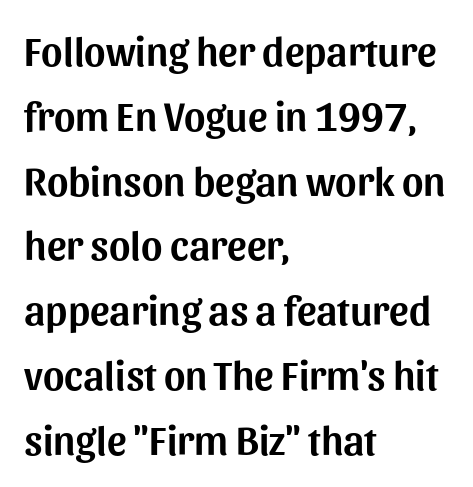
The image shows 41 px sans-serif type, upright; set left-aligned, normal line spacing (1.58x), normal letter spacing, not underlined; medium stroke contrast and a medium x-height.
